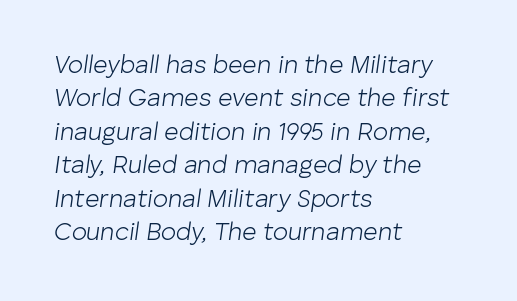
The image shows 25 px text type, italic (leaning right); set left-aligned, normal line spacing (1.34x), normal letter spacing, not underlined.
